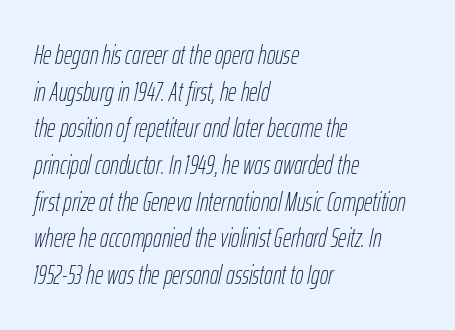
The image shows 26 px text type, italic (leaning right); set left-aligned, normal line spacing (1.41x), normal letter spacing, not underlined.
